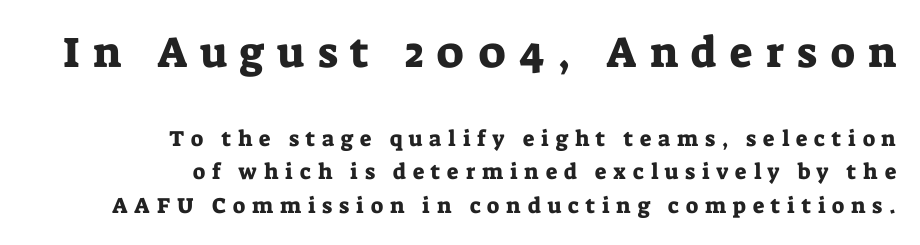
{"serif": "yes", "italic": "no", "width": "normal", "stroke_contrast": "low", "x_height": "medium", "monospaced": "no", "underline": "no", "align": "right", "line_spacing": "normal", "line_spacing_ratio": 1.52, "letter_spacing": "wide", "letter_spacing_em": 0.31, "larger_block": "first", "size_ratio": 1.95, "glyph_px": 43}
